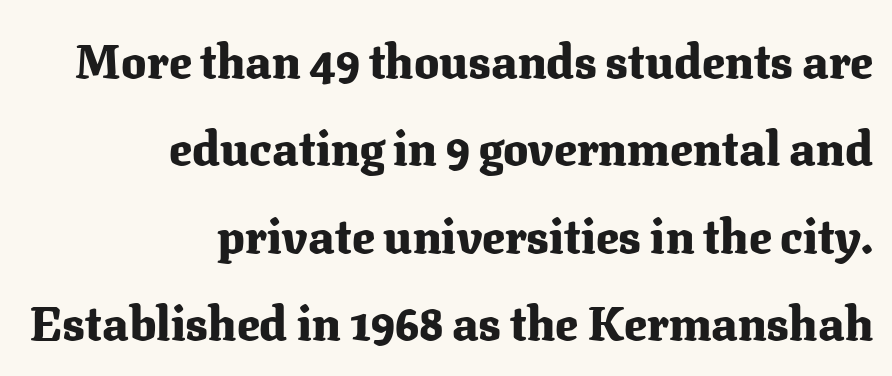
The image shows 47 px heavy serif type, upright; set right-aligned, line spacing 1.86x, normal letter spacing, not underlined; medium stroke contrast and a medium x-height.
